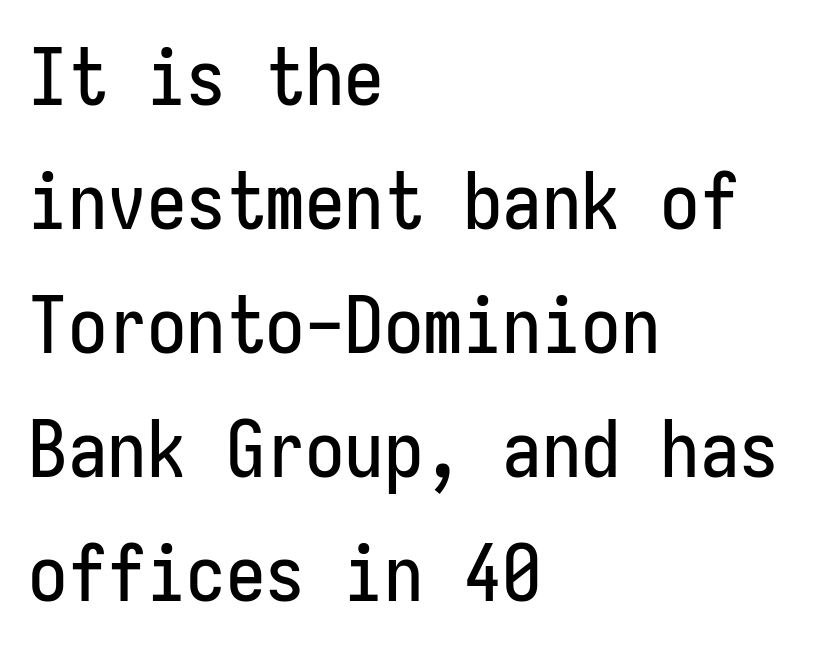
Q: Is the text italic (slanted)? A: No, it is upright.
Q: Is the typeface a serif or a sans-serif typeface? A: Sans-serif.
Q: Is the text underlined? A: No.
Q: How is the paragraph aligned? A: Left-aligned.
Q: Is the spacing between letters normal or unusually wide? A: Normal.
Q: Is the spacing between lines tight, normal or loose? A: Normal.
Q: Width (condensed, normal, or wide)? A: Condensed.
Q: Stroke contrast? A: Low.
Q: x-height? A: Medium.
Q: Monospaced? A: Yes.
